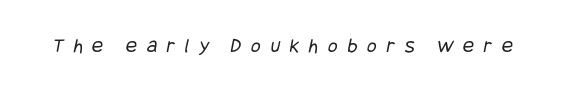
Compared with typical body copy, the letter spacing here is much looser. Anything drawn beneath the words? Only blank space. Heaviness? Minimal to ordinary, like unemphasized prose.
